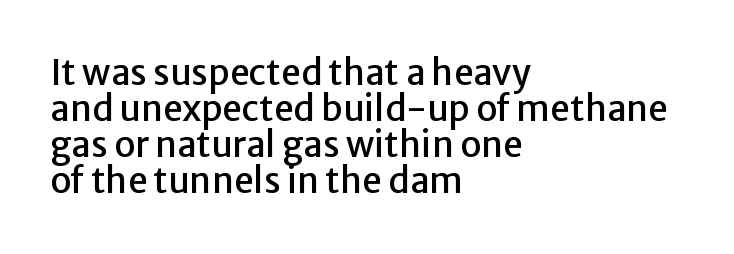
The image shows 35 px sans-serif type, upright; set left-aligned, tight line spacing (1.03x), normal letter spacing, not underlined; low stroke contrast and a medium x-height.
